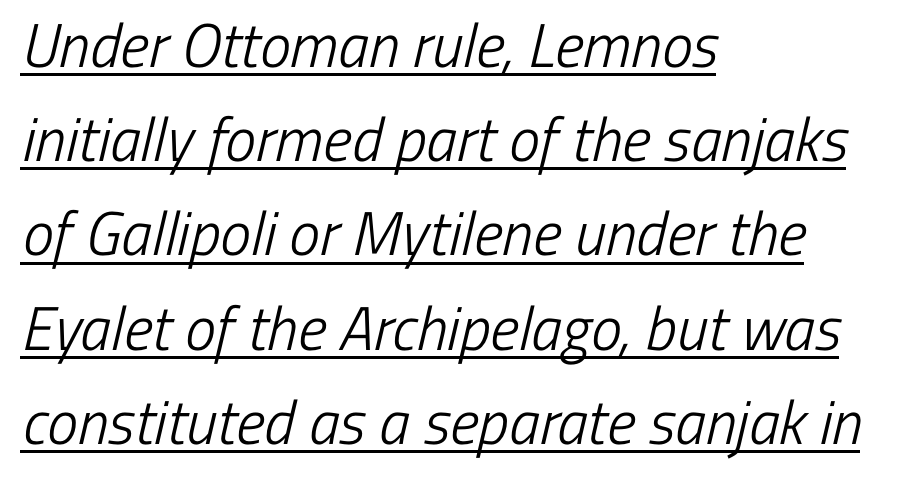
No extra ink here — the face is not bold. Visually the block forms a straight wall on the left and a jagged coastline on the right. The specimen includes a rule beneath the text block's lines. Character widths vary here, with narrow letters taking less room than wide ones.
